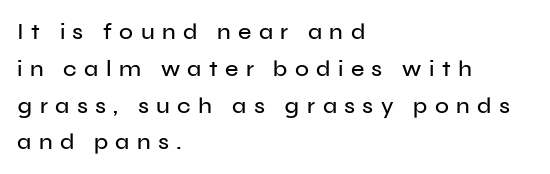
The image shows 23 px text type, upright; set left-aligned, normal line spacing (1.6x), unusually wide letter spacing (+0.32 em), not underlined.
